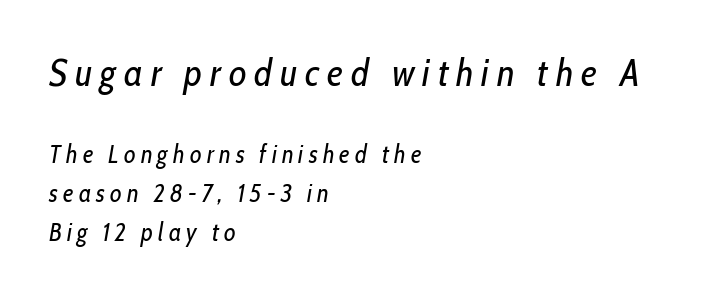
Notice how the passage keeps a crisp vertical edge on the left only. The letters are slanted; this is an italic face. Nothing heavy about these letters — not bold at all. The upper block of text is set noticeably larger than the block beneath it.
